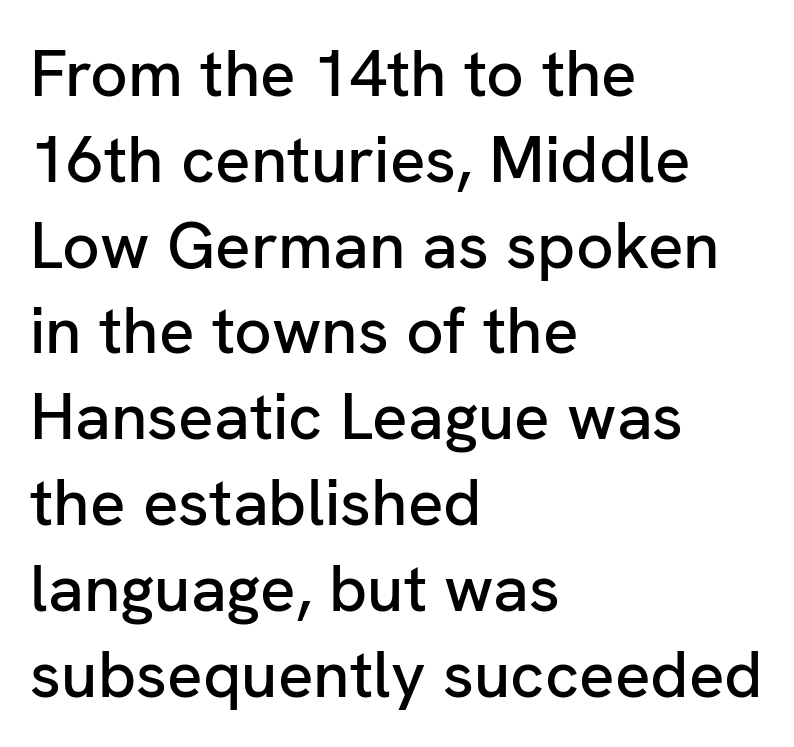
The image shows 66 px sans-serif type, upright; set left-aligned, normal line spacing (1.3x), normal letter spacing, not underlined; low stroke contrast and a medium x-height.
